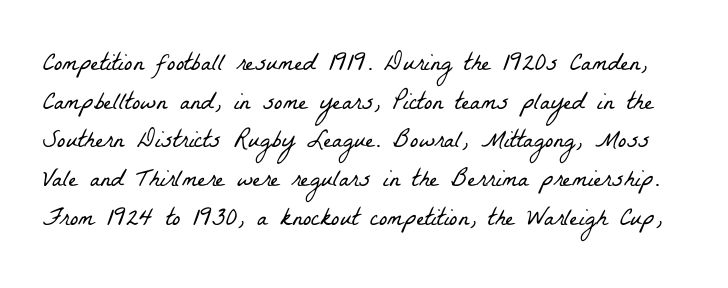
{"bold": "no", "underline": "no", "line_spacing": "normal", "line_spacing_ratio": 1.55, "letter_spacing": "normal", "letter_spacing_em": 0.0, "glyph_px": 25}
